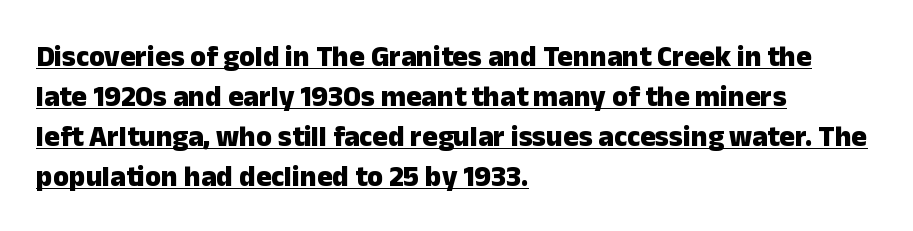
{"serif": "no", "italic": "no", "bold": "yes", "weight": "heavy", "width": "normal", "stroke_contrast": "low", "x_height": "medium", "monospaced": "no", "underline": "yes", "align": "left", "line_spacing": "normal", "line_spacing_ratio": 1.38, "letter_spacing": "normal", "letter_spacing_em": 0.0, "glyph_px": 29}
